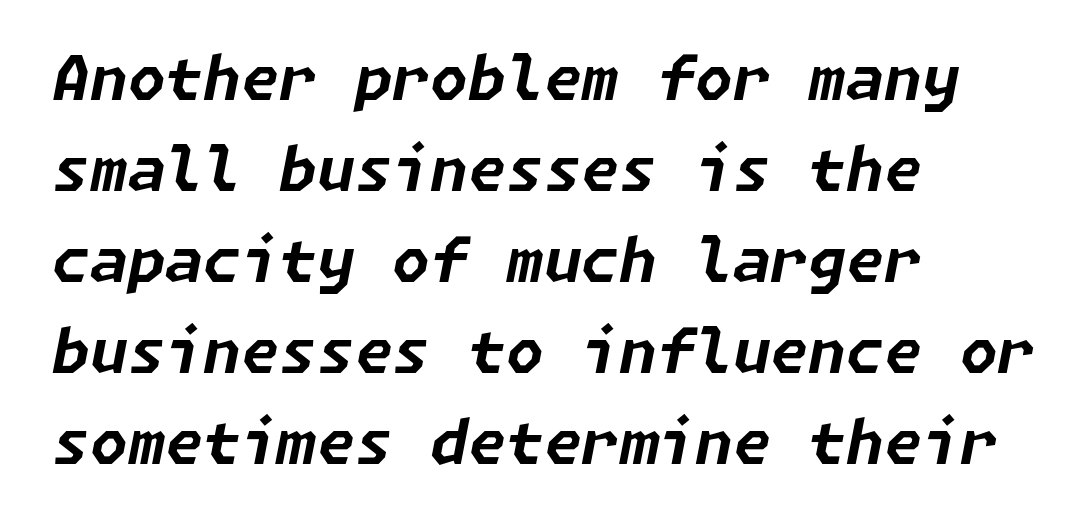
The rendering uses a moderate line-height, typical for paragraphs. Its strokes are broad and dark, the hallmark of bold type. Casual observation: everything's shoved over to the left. Inter-character spacing is left at the font's built-in metrics. Quick note: underline off. You can tell it's italic because the verticals aren't actually vertical.
